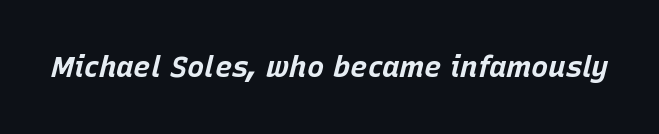
The image shows 29 px bold type, italic (leaning right); set normal letter spacing, not underlined; low stroke contrast and a large x-height.
